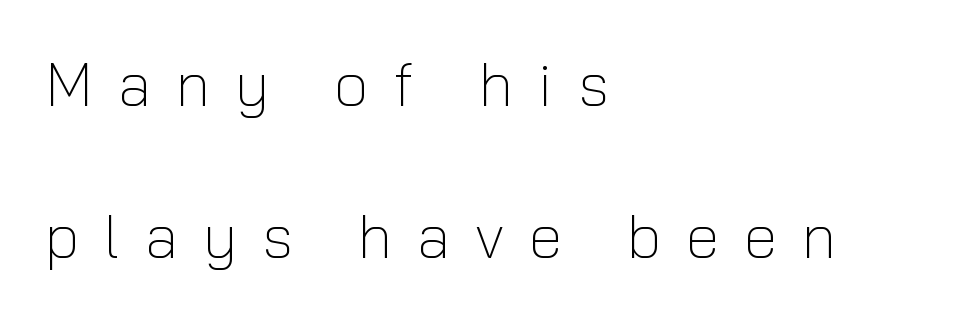
The type family on display is of the sans-serif kind. Letters rest on an invisible, unmarked baseline. The letters look calm and open, with moderate or lighter stems. If you drew a ruler down the left edge, every line would touch it.
